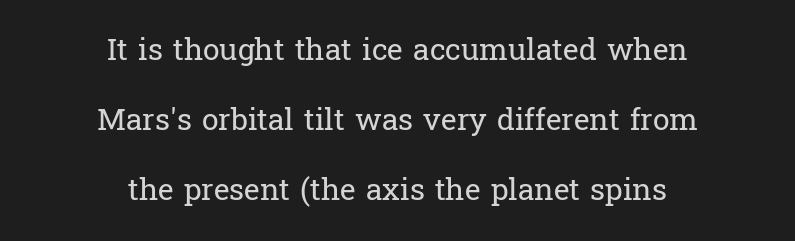
The typography opts for an upright posture over an oblique one. The designer went with a serif here, giving each stem small feet. The passage shown is typed in a proportional face where columns would drift. If you folded the block vertically in half, each line would mirror itself in length.
